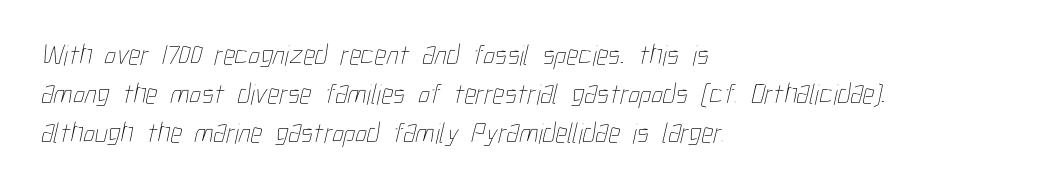
The image shows 29 px thin, condensed type; set left-aligned, normal line spacing (1.34x), normal letter spacing, not underlined; low stroke contrast and a medium x-height.
